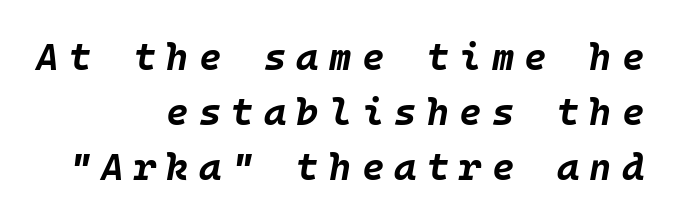
Quick note: italic. How are the letters spaced? Widely, with obvious added tracking. Words float on clear page, feet unadorned. Emphasis by weight is at full strength: bold. The paragraph shown leans on its right margin.
